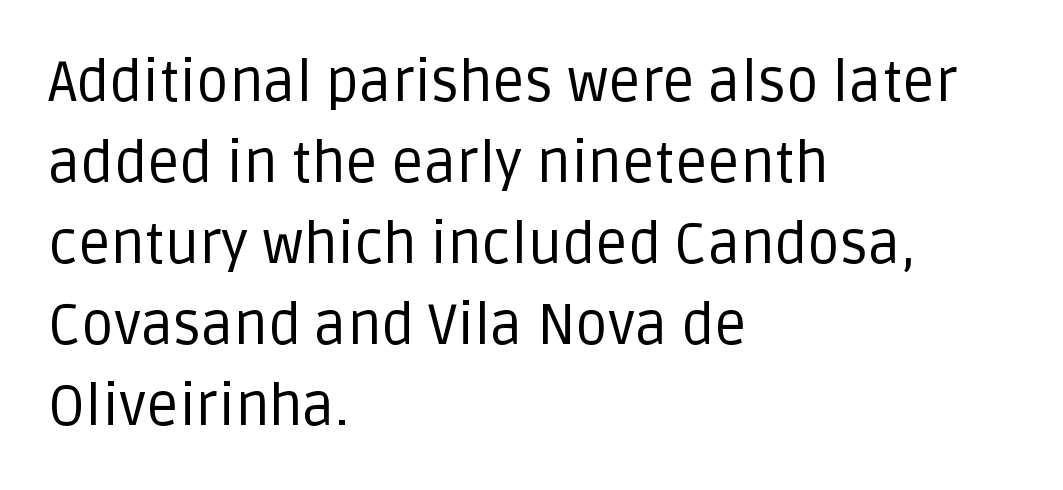
Compared with a centered layout, this one pins lines to the left instead. Words appear dense and cohesive because spacing is normal. Words float on clear page, feet unadorned. Ordinary non-slanted type is in use. The rows are spaced the way most documents space them. You could not count columns in this text — the font is proportionally spaced.
